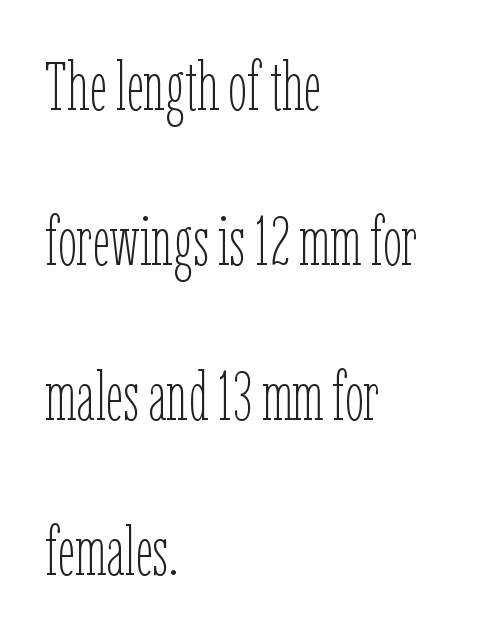
Q: Is the text bold? A: No.
Q: Is the text italic (slanted)? A: No, it is upright.
Q: Is the text underlined? A: No.
Q: How is the paragraph aligned? A: Left-aligned.
Q: Is the spacing between letters normal or unusually wide? A: Normal.
Q: Is the spacing between lines tight, normal or loose? A: Loose.
Q: Width (condensed, normal, or wide)? A: Condensed.
Q: Stroke contrast? A: Low.
Q: x-height? A: Medium.
Q: Monospaced? A: No.
